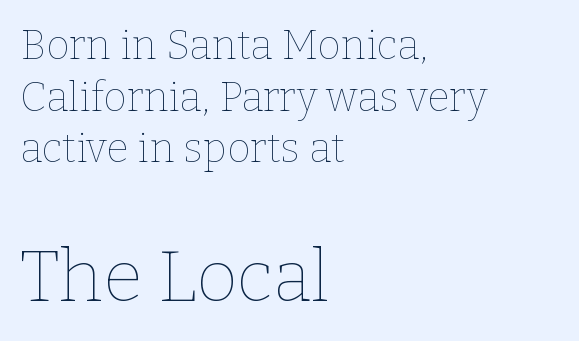
The image shows 72 px thin type, upright; set left-aligned, normal line spacing (1.26x), normal letter spacing, not underlined; the second (bottom) block is 1.76x larger; low stroke contrast and a medium x-height.
